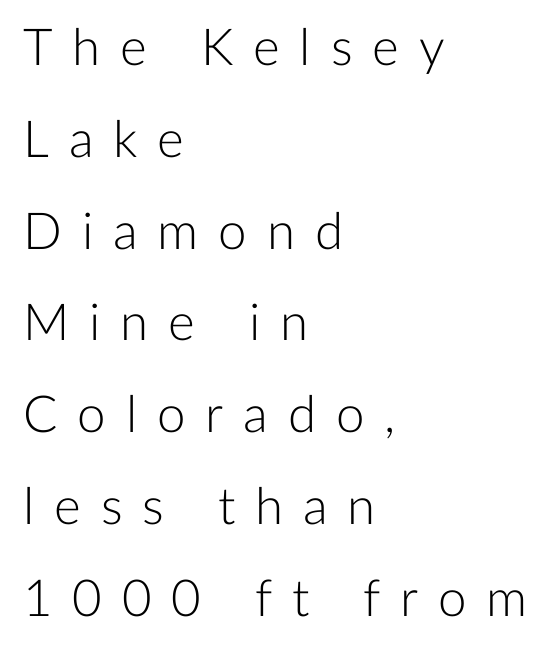
Q: Is the text bold? A: No.
Q: Is the text italic (slanted)? A: No, it is upright.
Q: Is the typeface a serif or a sans-serif typeface? A: Sans-serif.
Q: Is the text underlined? A: No.
Q: How is the paragraph aligned? A: Left-aligned.
Q: Is the spacing between letters normal or unusually wide? A: Unusually wide.
Q: Width (condensed, normal, or wide)? A: Normal.
Q: Stroke contrast? A: Low.
Q: x-height? A: Medium.
Q: Monospaced? A: No.
